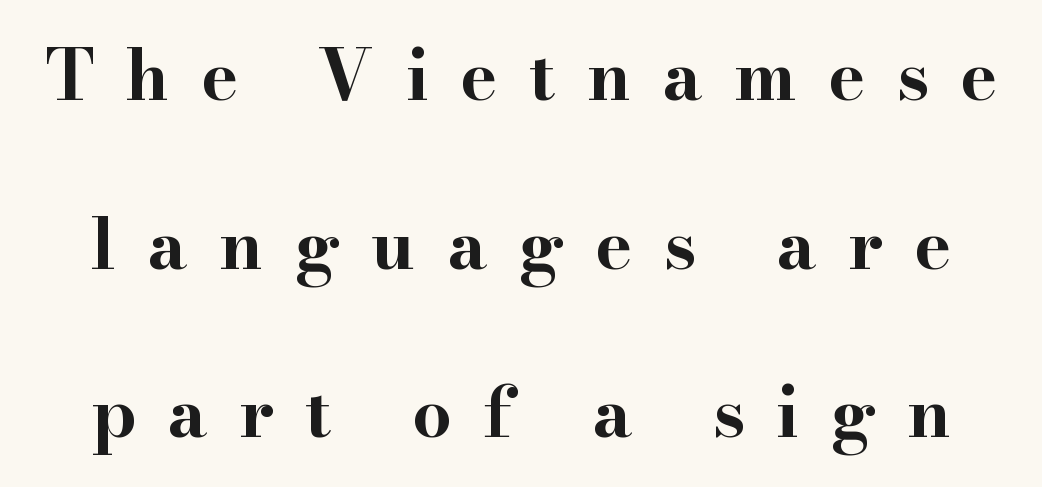
These lines stand farther apart than default settings would place them. Each letter's strokes conclude with small projecting serifs. Ordinary non-slanted type is in use. Loose tracking; the words dissolve into strings of separated letters. Students, this is bold: see how much ink each stroke carries. You could not count columns in this text — the font is proportionally spaced.
